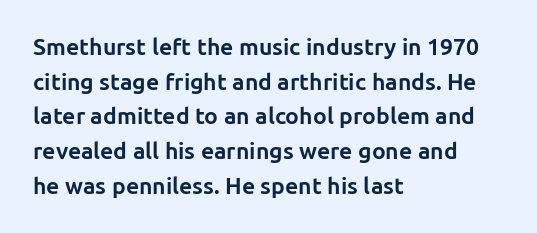
Every stem runs plumb, perpendicular to the baseline. The typesetting leans heavy: a genuine bold. Anything drawn beneath the words? Only blank space. The paragraph shown leans on its left margin. In terms of letterspacing, this is plain default setting. The space between consecutive lines is moderate.
